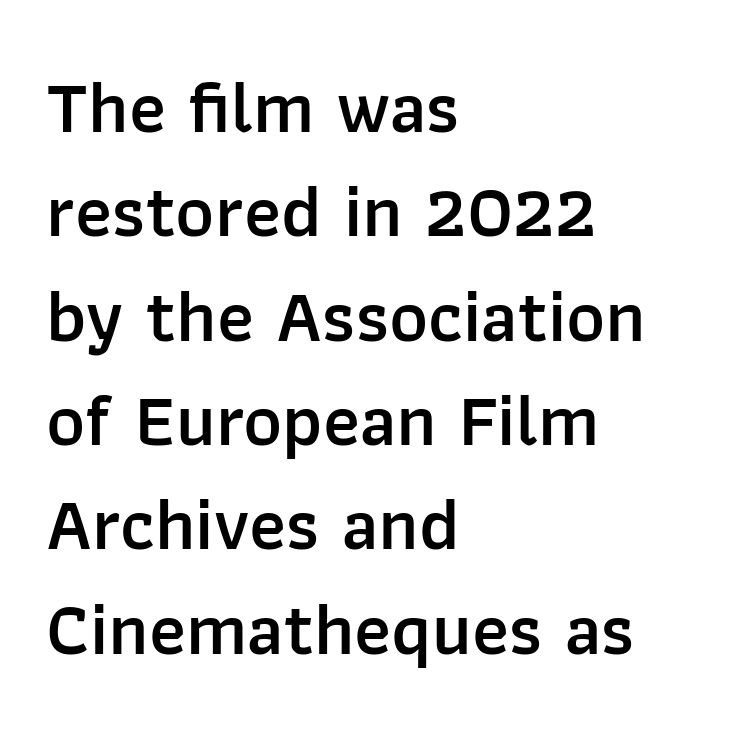
Visually the block forms a straight wall on the left and a jagged coastline on the right. The letters stand upright; this is a roman face. The tracking reads as untouched default to a designer's eye. Vertical spacing — default. Unlike a traditional serif, this face leaves its strokes unadorned.
